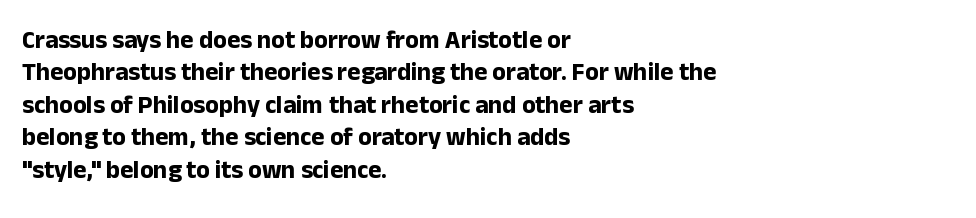
Q: Is the text bold? A: Yes.
Q: Is the text italic (slanted)? A: No, it is upright.
Q: Is the text underlined? A: No.
Q: How is the paragraph aligned? A: Left-aligned.
Q: Is the spacing between letters normal or unusually wide? A: Normal.
Q: Is the spacing between lines tight, normal or loose? A: Normal.
